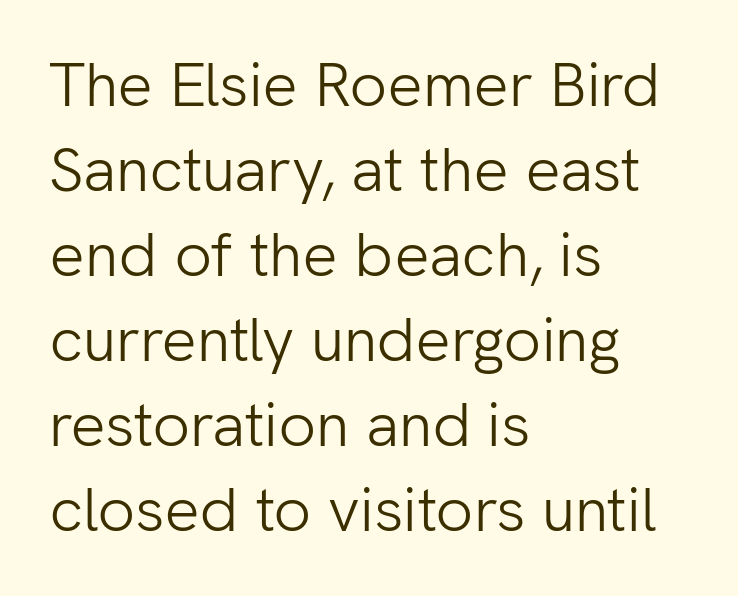
{"serif": "no", "italic": "no", "bold": "no", "weight": "light", "width": "normal", "stroke_contrast": "low", "x_height": "medium", "monospaced": "no", "underline": "no", "align": "left", "line_spacing": "normal", "line_spacing_ratio": 1.37, "letter_spacing": "normal", "letter_spacing_em": 0.0, "glyph_px": 62}
